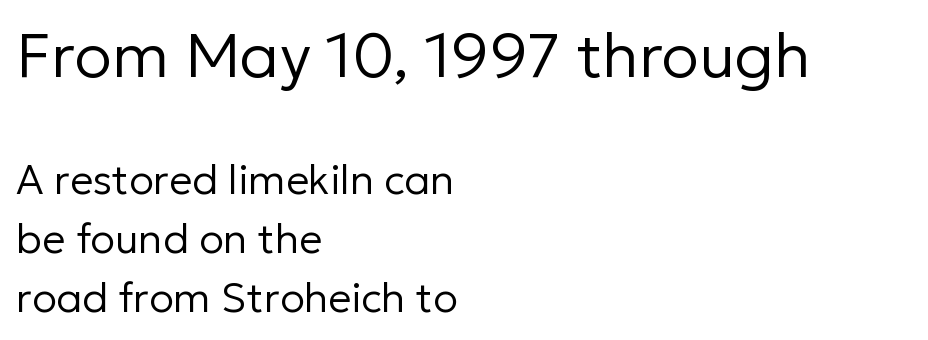
Q: Is the text bold? A: No.
Q: Is the text italic (slanted)? A: No, it is upright.
Q: Is the typeface a serif or a sans-serif typeface? A: Sans-serif.
Q: Is the text underlined? A: No.
Q: How is the paragraph aligned? A: Left-aligned.
Q: Is the spacing between letters normal or unusually wide? A: Normal.
Q: Is the spacing between lines tight, normal or loose? A: Normal.
Q: Which block of text is set in a larger size, the first (top) or the second (bottom)? A: The first (top) one.
Q: Width (condensed, normal, or wide)? A: Normal.
Q: Stroke contrast? A: Low.
Q: x-height? A: Medium.
Q: Monospaced? A: No.
